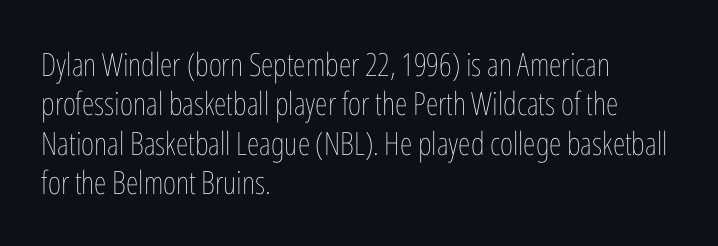
{"italic": "no", "bold": "no", "weight": "thin", "width": "condensed", "stroke_contrast": "low", "x_height": "medium", "monospaced": "no", "underline": "no", "align": "left", "line_spacing_ratio": 1.23, "letter_spacing": "normal", "letter_spacing_em": 0.0, "glyph_px": 32}
